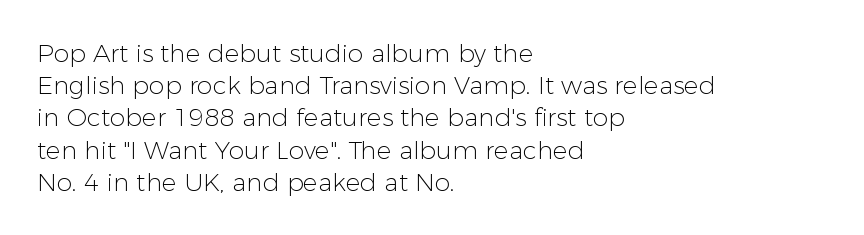
These lines keep a tight, regular rhythm from letter to letter. This sample is left-justified, so line endings fall wherever the words run out. The space between consecutive lines is moderate. Do the letters lean? They stand straight. The passage shown is not underscored anywhere. Stems and bowls with no extra thickness — not bold.
